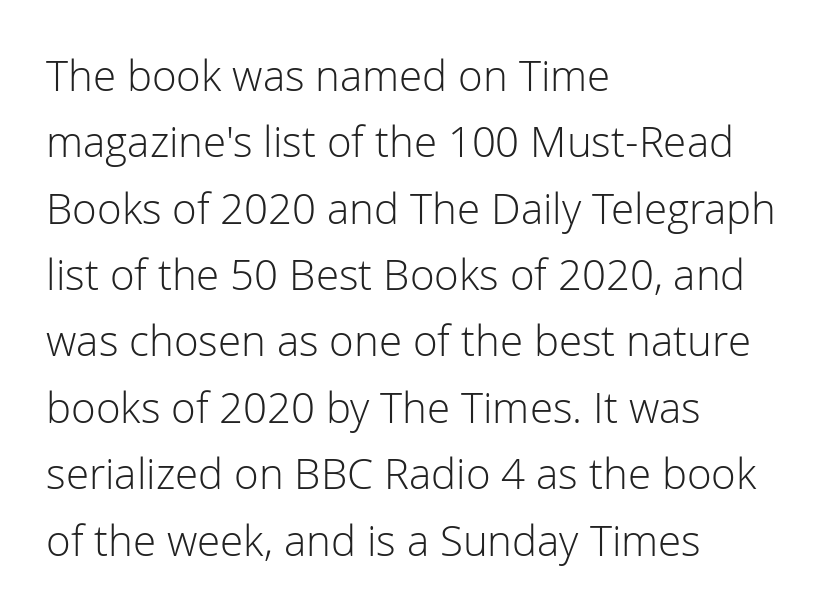
One glance says typical: line gaps are just what's usual. Typographically, this falls in the sans-serif category. No extra tracking has been applied to these lines. Underline: absent. Looks like regular typesetting: each glyph gets only the width it needs.
